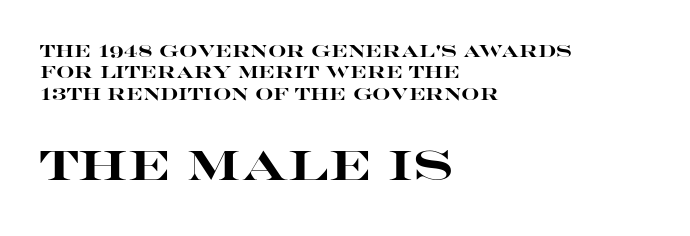
{"italic": "no", "bold": "yes", "weight": "heavy", "width": "wide", "stroke_contrast": "high", "x_height": "large", "monospaced": "no", "underline": "no", "align": "left", "line_spacing": "normal", "line_spacing_ratio": 1.34, "letter_spacing": "normal", "letter_spacing_em": 0.0, "larger_block": "second", "size_ratio": 2.56, "glyph_px": 41}
